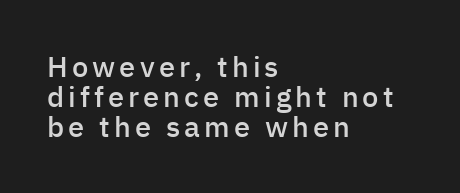
{"serif": "no", "italic": "no", "bold": "semi", "weight": "semibold", "width": "normal", "stroke_contrast": "low", "x_height": "medium", "monospaced": "no", "underline": "no", "align": "left", "line_spacing": "tight", "line_spacing_ratio": 1.04, "glyph_px": 29}
